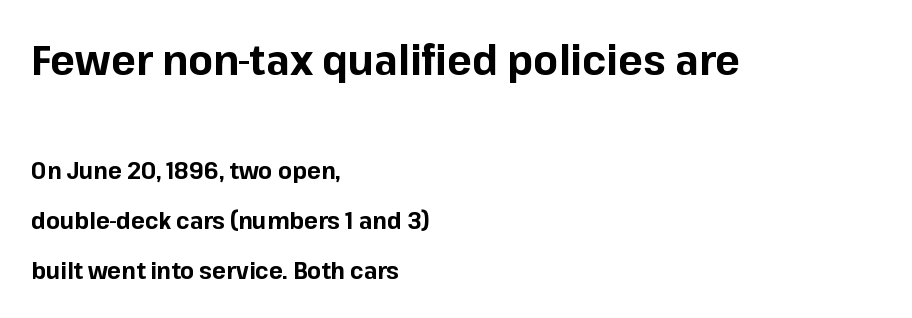
Q: Is the text bold? A: Yes.
Q: Is the text italic (slanted)? A: No, it is upright.
Q: Is the typeface a serif or a sans-serif typeface? A: Sans-serif.
Q: Is the text underlined? A: No.
Q: How is the paragraph aligned? A: Left-aligned.
Q: Is the spacing between letters normal or unusually wide? A: Normal.
Q: Is the spacing between lines tight, normal or loose? A: Loose.
Q: Which block of text is set in a larger size, the first (top) or the second (bottom)? A: The first (top) one.
Q: Width (condensed, normal, or wide)? A: Normal.
Q: Stroke contrast? A: Low.
Q: x-height? A: Medium.
Q: Monospaced? A: No.
